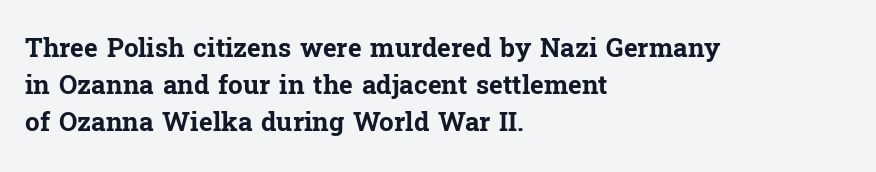
The image shows 26 px bold type, upright; set left-aligned, normal line spacing (1.42x), normal letter spacing, not underlined.
